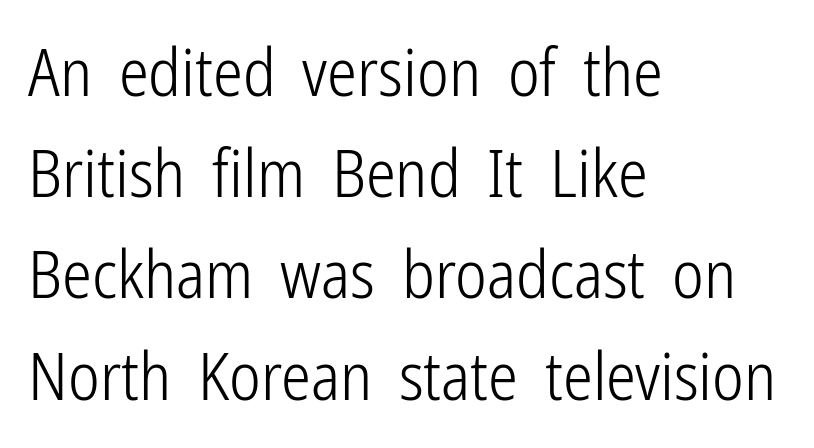
Q: Is the text bold? A: No.
Q: Is the text italic (slanted)? A: No, it is upright.
Q: Is the typeface a serif or a sans-serif typeface? A: Sans-serif.
Q: Is the text underlined? A: No.
Q: How is the paragraph aligned? A: Left-aligned.
Q: Is the spacing between letters normal or unusually wide? A: Normal.
Q: Is the spacing between lines tight, normal or loose? A: Normal.
Q: Width (condensed, normal, or wide)? A: Condensed.
Q: Stroke contrast? A: Low.
Q: x-height? A: Medium.
Q: Monospaced? A: No.
